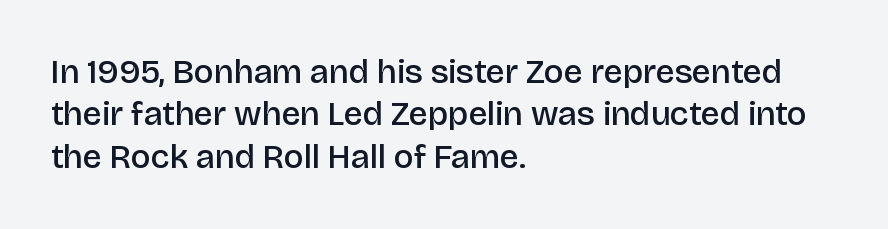
Q: Is the text bold? A: Semi-bold.
Q: Is the text italic (slanted)? A: No, it is upright.
Q: Is the typeface a serif or a sans-serif typeface? A: Sans-serif.
Q: Is the text underlined? A: No.
Q: How is the paragraph aligned? A: Left-aligned.
Q: Is the spacing between letters normal or unusually wide? A: Normal.
Q: Is the spacing between lines tight, normal or loose? A: Normal.
Q: Width (condensed, normal, or wide)? A: Normal.
Q: Stroke contrast? A: Low.
Q: x-height? A: Large.
Q: Monospaced? A: No.
